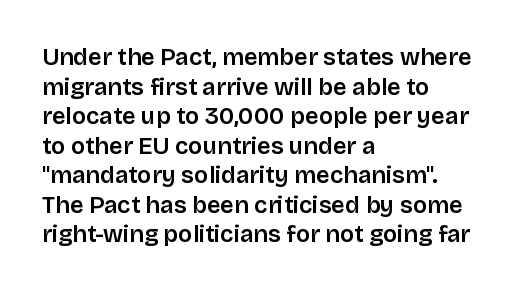
Q: Is the text bold? A: Semi-bold.
Q: Is the text italic (slanted)? A: No, it is upright.
Q: Is the text underlined? A: No.
Q: How is the paragraph aligned? A: Left-aligned.
Q: Is the spacing between letters normal or unusually wide? A: Normal.
